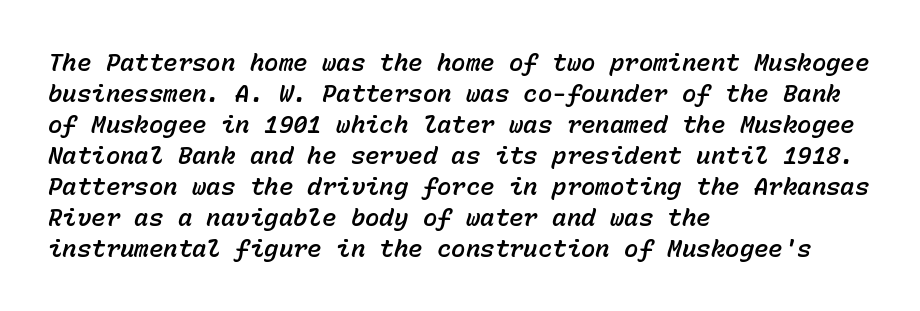
Q: Is the text italic (slanted)? A: Yes, it leans right by about 15 degrees.
Q: Is the text underlined? A: No.
Q: How is the paragraph aligned? A: Left-aligned.
Q: Is the spacing between letters normal or unusually wide? A: Normal.
Q: Is the spacing between lines tight, normal or loose? A: Normal.
